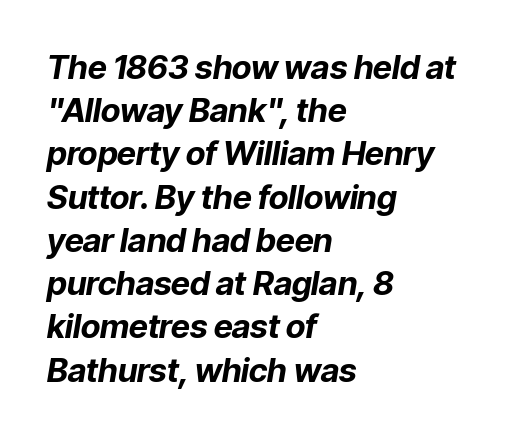
The image shows 33 px bold type, italic (leaning right); set left-aligned, normal line spacing (1.31x), normal letter spacing, not underlined; low stroke contrast and a medium x-height.
